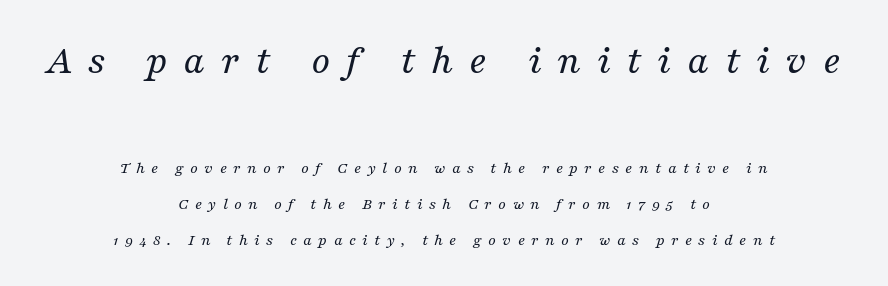
{"serif": "yes", "italic": "yes", "lean": "right", "slant_degrees": 16, "bold": "no", "weight": "regular", "width": "normal", "stroke_contrast": "medium", "x_height": "medium", "monospaced": "no", "underline": "no", "align": "center", "line_spacing": "loose", "line_spacing_ratio": 2.11, "letter_spacing": "wide", "letter_spacing_em": 0.37, "larger_block": "first", "size_ratio": 2.47, "glyph_px": 42}
